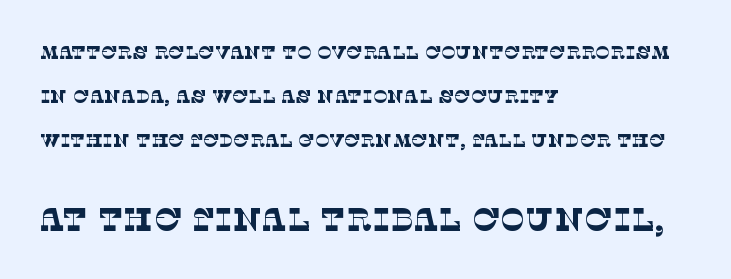
The image shows 33 px thin serif type; set left-aligned, loose line spacing (2.31x), normal letter spacing, not underlined; the second (bottom) block is 1.74x larger; low stroke contrast and a large x-height.
